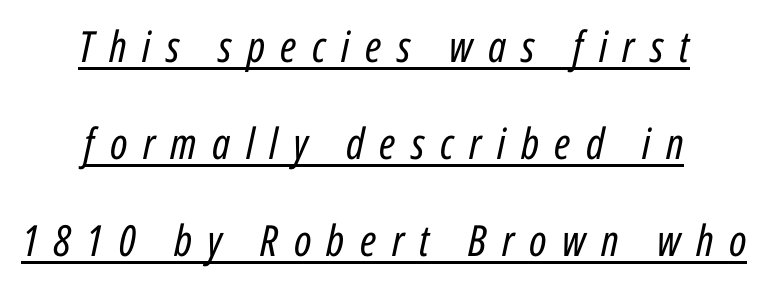
The image shows 43 px regular-weight, condensed type, italic (leaning right); set centered, loose line spacing (2.26x), unusually wide letter spacing (+0.36 em), underlined; low stroke contrast and a medium x-height.
